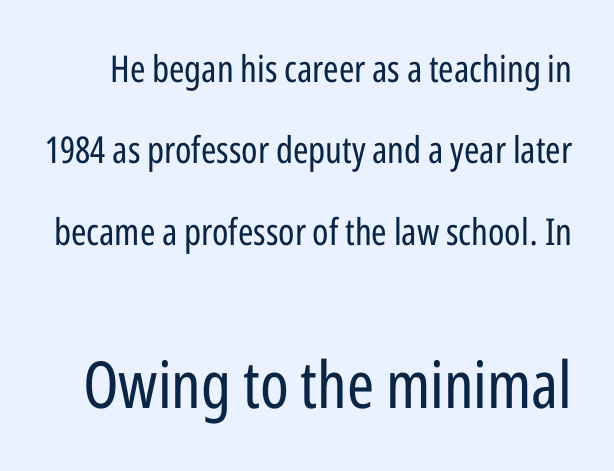
Q: Is the text bold? A: No.
Q: Is the text italic (slanted)? A: No, it is upright.
Q: Is the typeface a serif or a sans-serif typeface? A: Sans-serif.
Q: Is the text underlined? A: No.
Q: Is the spacing between letters normal or unusually wide? A: Normal.
Q: Is the spacing between lines tight, normal or loose? A: Loose.
Q: Which block of text is set in a larger size, the first (top) or the second (bottom)? A: The second (bottom) one.
Q: Width (condensed, normal, or wide)? A: Condensed.
Q: Stroke contrast? A: Low.
Q: x-height? A: Medium.
Q: Monospaced? A: No.
